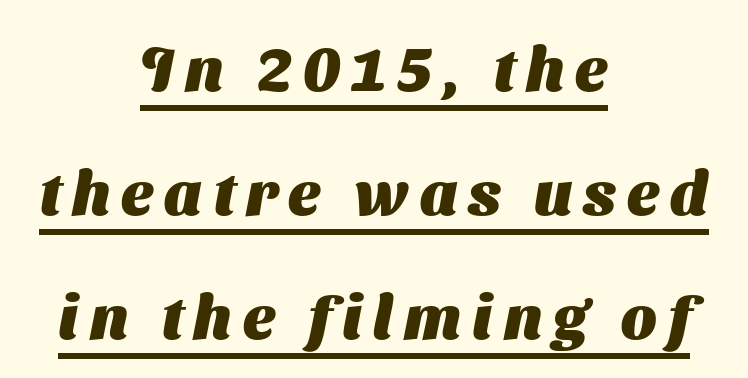
{"serif": "no", "bold": "yes", "weight": "heavy", "width": "normal", "stroke_contrast": "medium", "x_height": "medium", "monospaced": "no", "underline": "yes", "align": "center", "line_spacing": "loose", "line_spacing_ratio": 2.0, "glyph_px": 62}
